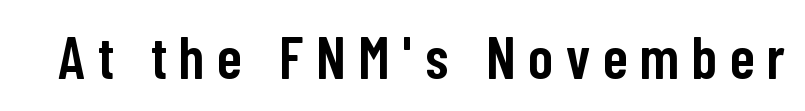
Q: Is the text bold? A: Semi-bold.
Q: Is the text italic (slanted)? A: No, it is upright.
Q: Is the typeface a serif or a sans-serif typeface? A: Sans-serif.
Q: Is the text underlined? A: No.
Q: Is the spacing between letters normal or unusually wide? A: Unusually wide.
Q: Width (condensed, normal, or wide)? A: Condensed.
Q: Stroke contrast? A: Low.
Q: x-height? A: Medium.
Q: Monospaced? A: No.
